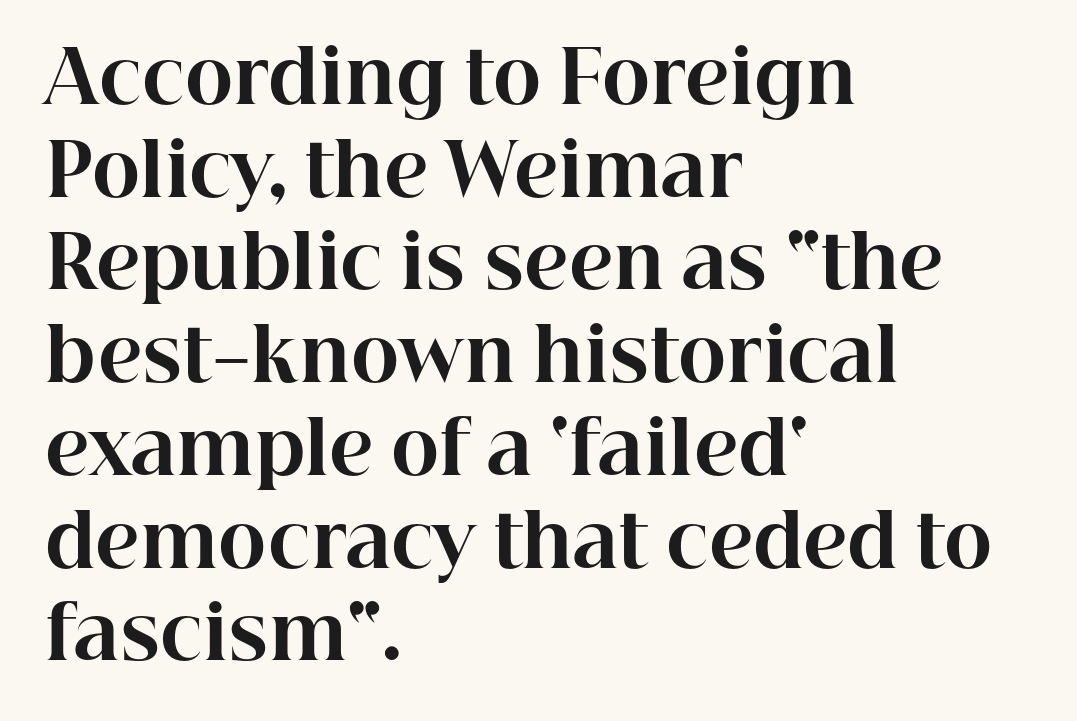
Unlike a clean sans, this face finishes its strokes with serifs. The rendering keeps characters at their native spacing. Typeset ragged right — the left edge is the straight one. Heavy, bold letterforms. Spacing verdict: proportional, widths tailored to each character. The letters stand straight up with perfectly vertical stems.
